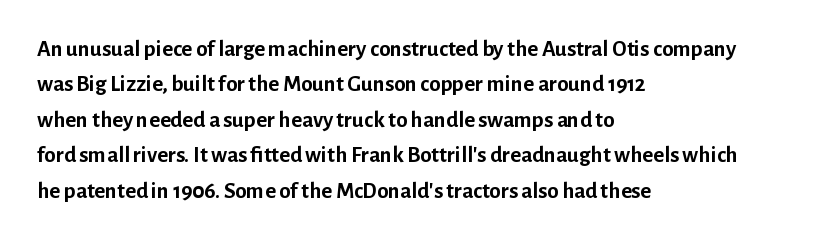
The strip under each line holds only bare page. The designer left line spacing at the default. Typeset ragged right — the left edge is the straight one. Heavy-handed strokes throughout: this text is bold.
